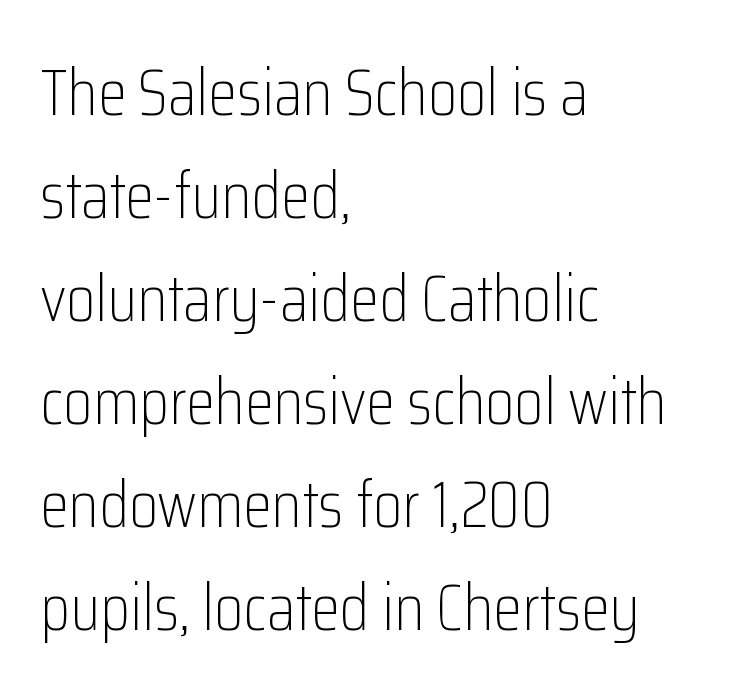
A student would call this left alignment; a typographer would say flush left, rag right. Observe the absence of serifs on each vertical stroke in this sample. Normally led — the rows are evenly, conventionally spaced. Nothing unusual about the tracking: characters are spaced as the font intends. Style check: upright.
